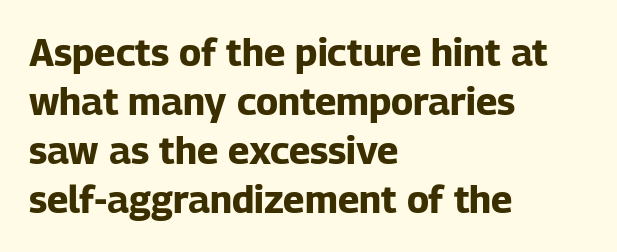
The letters stand upright; this is a roman face. These lines stack with their left ends in a neat column. Reading down the column, the eye jumps a familiar distance to each next line. A typesetter would call this proportional, since set widths differ per character.
